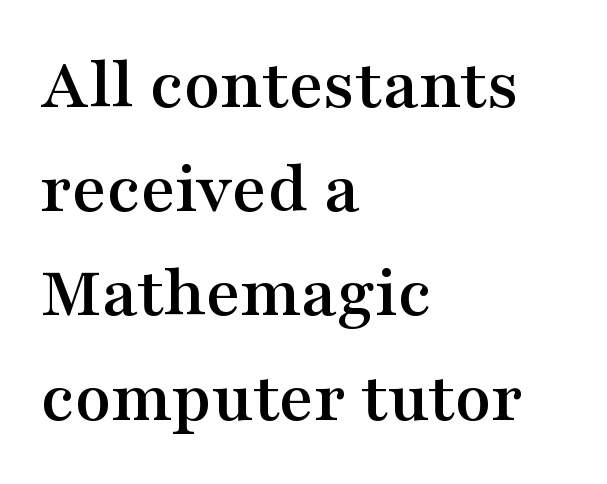
The specimen reads as upright at a glance. The foot of each line stays bare and open. The lines are quadded left. Character widths vary here, with narrow letters taking less room than wide ones. Summary of vertical rhythm: regular, with standard interline spacing.
